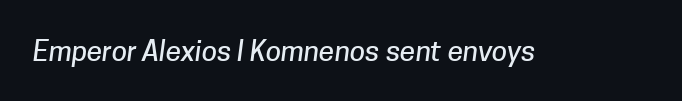
The image shows 28 px sans-serif type; set normal letter spacing, not underlined; low stroke contrast and a medium x-height.
